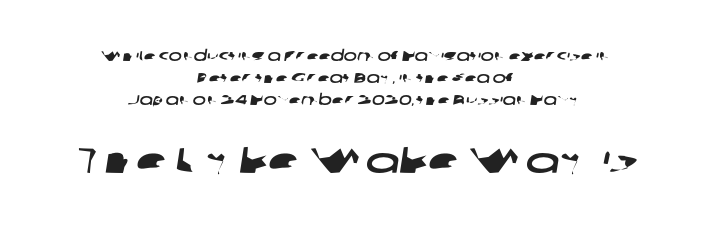
{"serif": "no", "width": "wide", "stroke_contrast": "low", "x_height": "medium", "monospaced": "no", "underline": "no", "align": "center", "line_spacing": "normal", "line_spacing_ratio": 1.57, "letter_spacing": "normal", "letter_spacing_em": 0.0, "larger_block": "second", "size_ratio": 2.57, "glyph_px": 36}
